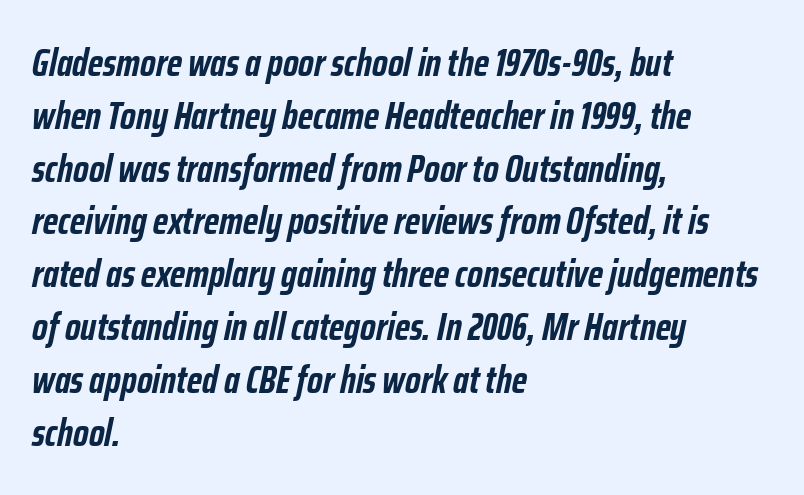
Q: Is the text bold? A: Yes.
Q: Is the text italic (slanted)? A: Yes, it leans right by about 12 degrees.
Q: Is the text underlined? A: No.
Q: How is the paragraph aligned? A: Left-aligned.
Q: Is the spacing between letters normal or unusually wide? A: Normal.
Q: Is the spacing between lines tight, normal or loose? A: Normal.
Q: Width (condensed, normal, or wide)? A: Condensed.
Q: Stroke contrast? A: Low.
Q: x-height? A: Medium.
Q: Monospaced? A: No.
